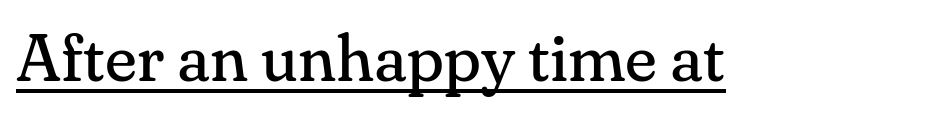
The image shows 66 px regular-weight serif type, upright; set normal letter spacing, underlined; medium stroke contrast and a small x-height.
